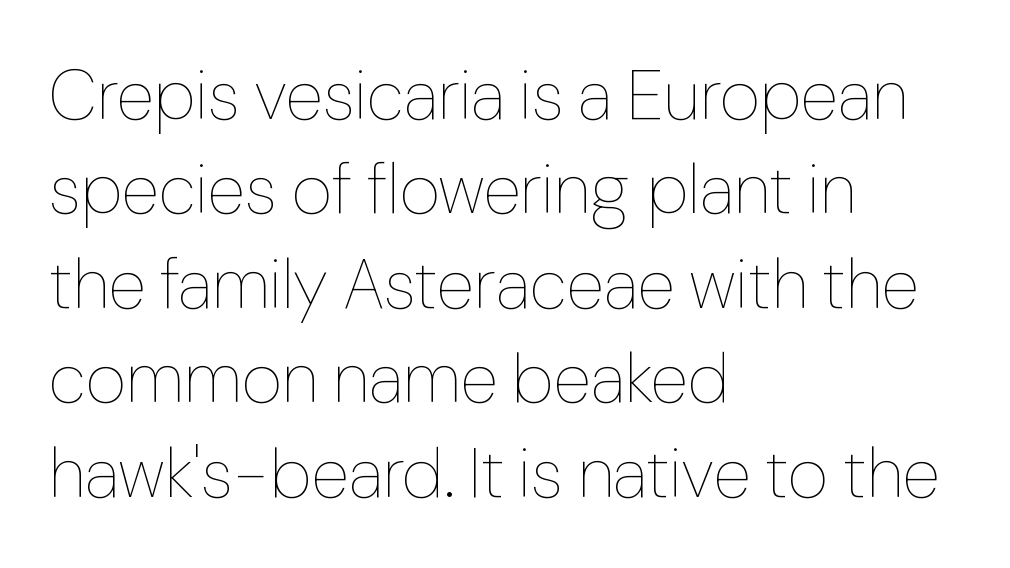
The image shows 70 px thin type, upright; set left-aligned, normal line spacing (1.35x), normal letter spacing, not underlined; low stroke contrast and a medium x-height.
